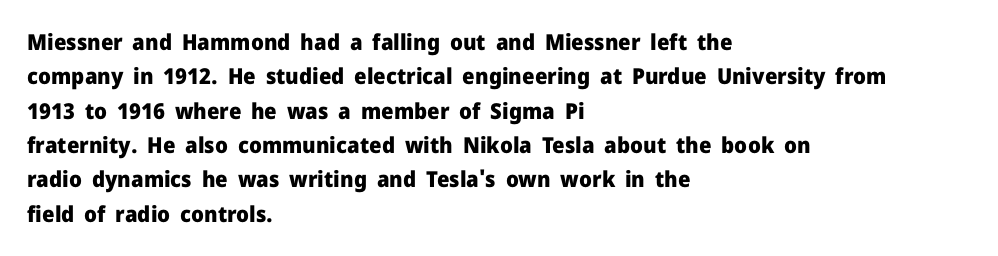
Q: Is the text bold? A: Yes.
Q: Is the text italic (slanted)? A: No, it is upright.
Q: Is the text underlined? A: No.
Q: How is the paragraph aligned? A: Left-aligned.
Q: Is the spacing between letters normal or unusually wide? A: Normal.
Q: Is the spacing between lines tight, normal or loose? A: Normal.
